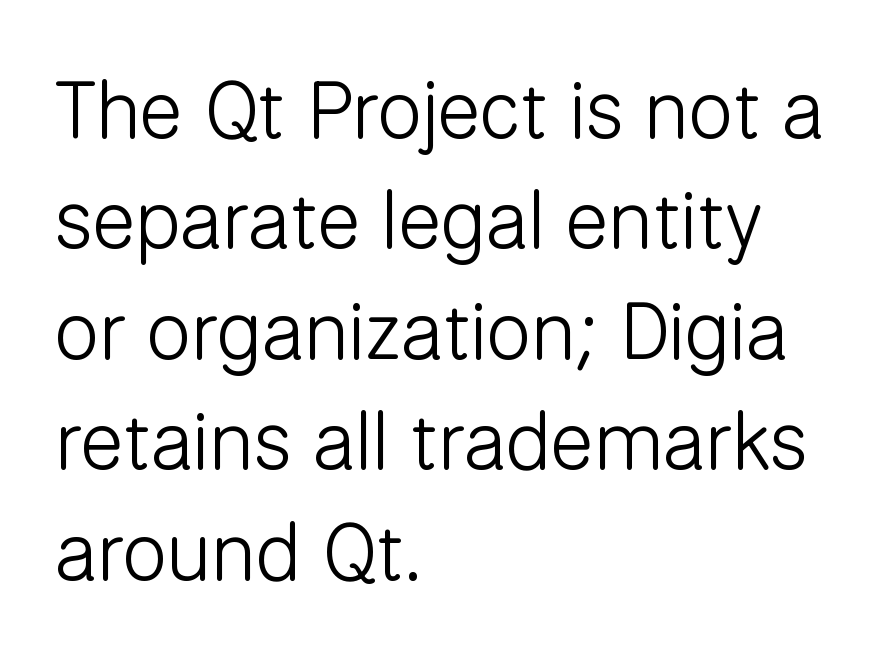
The image shows 80 px light sans-serif type, upright; set left-aligned, normal line spacing (1.38x), normal letter spacing, not underlined; low stroke contrast and a medium x-height.
